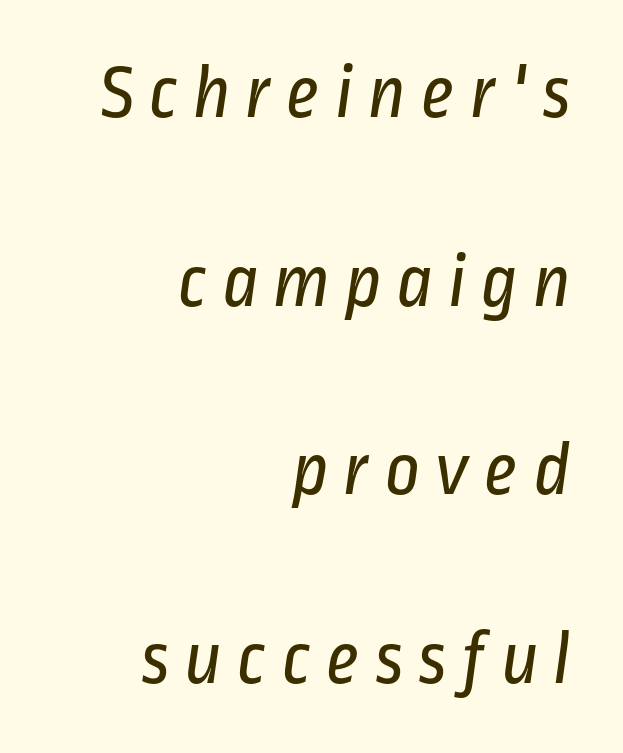
The image shows 77 px regular-weight, condensed sans-serif type; set right-aligned, loose line spacing (2.45x), not underlined; low stroke contrast and a medium x-height.
